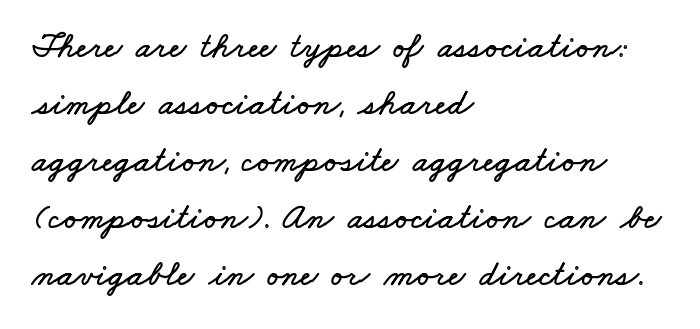
Q: Is the text underlined? A: No.
Q: How is the paragraph aligned? A: Left-aligned.
Q: Is the spacing between letters normal or unusually wide? A: Normal.
Q: Is the spacing between lines tight, normal or loose? A: Normal.
Q: Width (condensed, normal, or wide)? A: Wide.
Q: Stroke contrast? A: Low.
Q: x-height? A: Small.
Q: Monospaced? A: No.
